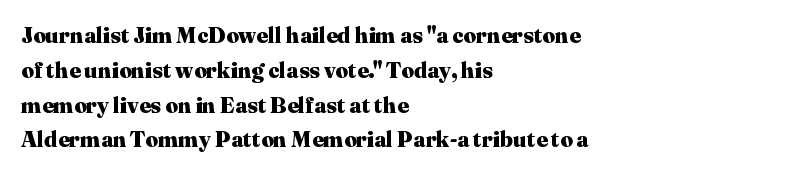
One-word summary of the alignment: left. Characters remain perfectly vertical along every line. Words float on clear page, feet unadorned. Look at the tracking — it's just the regular setting, nothing added.
